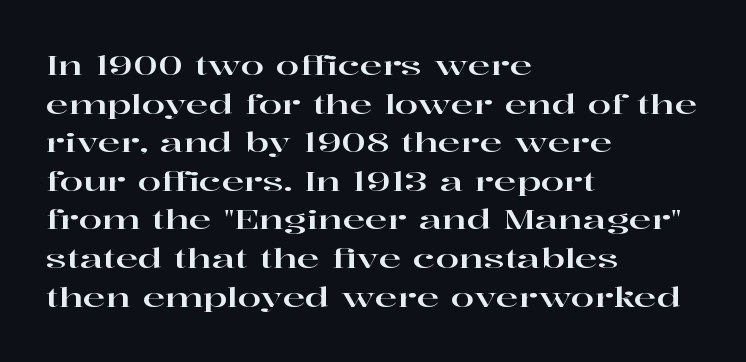
{"italic": "no", "underline": "no", "align": "left", "line_spacing": "normal", "line_spacing_ratio": 1.43, "letter_spacing": "normal", "letter_spacing_em": 0.0, "glyph_px": 27}
